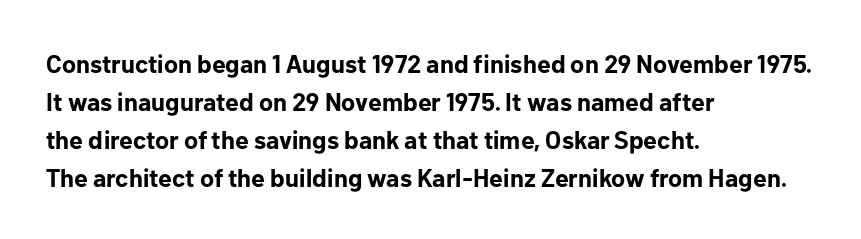
Leftover space on each line is placed entirely after the last word. Normally led — the rows are evenly, conventionally spaced. Type without underlining. Here the glyphs are tracked normally, forming tight word shapes.
